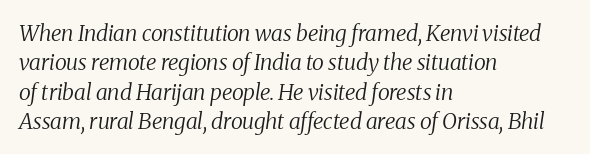
The type is set solid horizontally, with unmodified tracking. Is there much room between lines? A standard amount, neither cramped nor airy. The characters are drawn with everyday or finer stroke widths. Emphasis-style slanted type is in use. Beneath every word, the page is bare. The passage is arranged the way most books set body copy — flush left.
